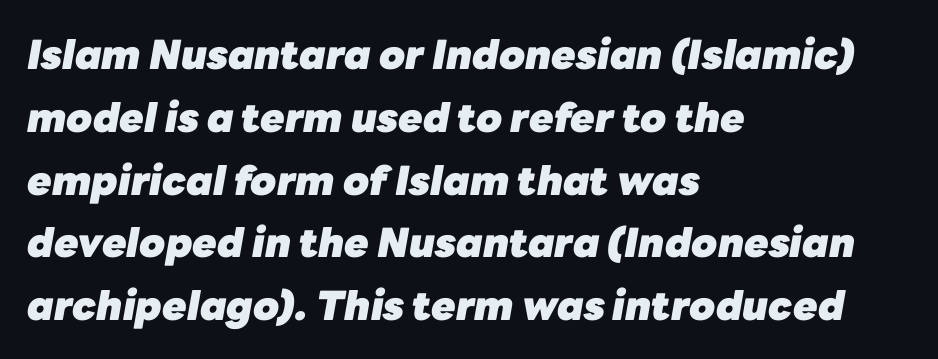
The image shows 40 px heavy type, italic (leaning right); set left-aligned, normal line spacing (1.57x), normal letter spacing, not underlined; low stroke contrast and a medium x-height.
